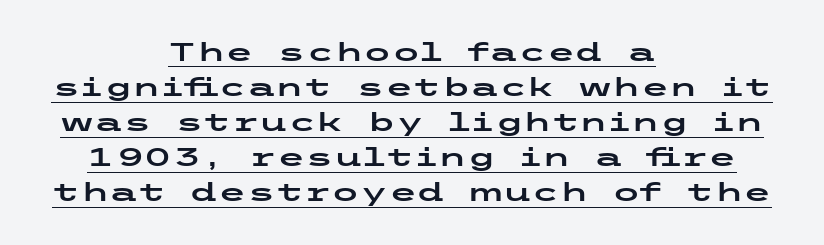
{"italic": "no", "underline": "yes", "align": "center", "line_spacing": "normal", "line_spacing_ratio": 1.35, "letter_spacing": "normal", "letter_spacing_em": 0.0, "glyph_px": 26}
